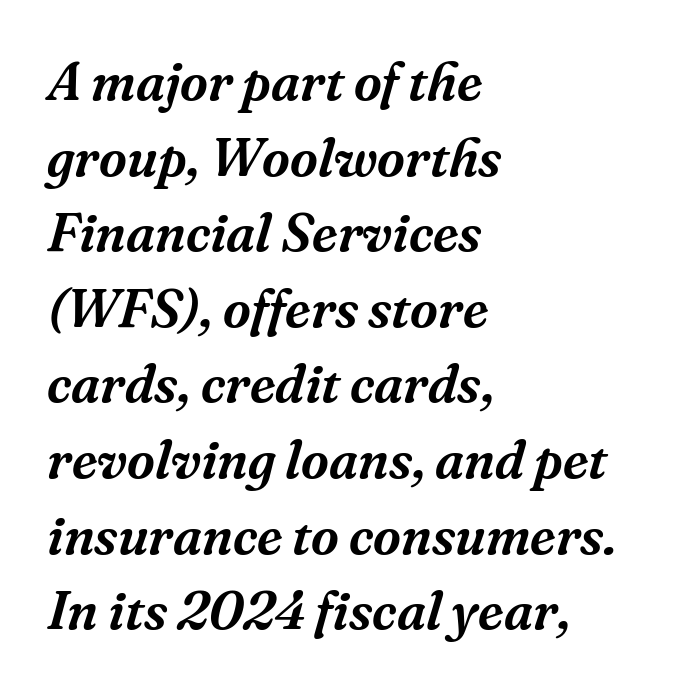
{"serif": "yes", "italic": "yes", "lean": "right", "slant_degrees": 16, "width": "normal", "stroke_contrast": "medium", "x_height": "medium", "monospaced": "no", "underline": "no", "align": "left", "line_spacing": "normal", "line_spacing_ratio": 1.4, "letter_spacing": "normal", "letter_spacing_em": 0.0, "glyph_px": 54}
